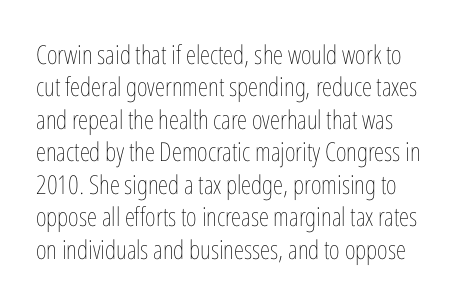
{"italic": "no", "bold": "no", "underline": "no", "line_spacing": "normal", "line_spacing_ratio": 1.25, "letter_spacing": "normal", "letter_spacing_em": 0.0, "glyph_px": 26}
